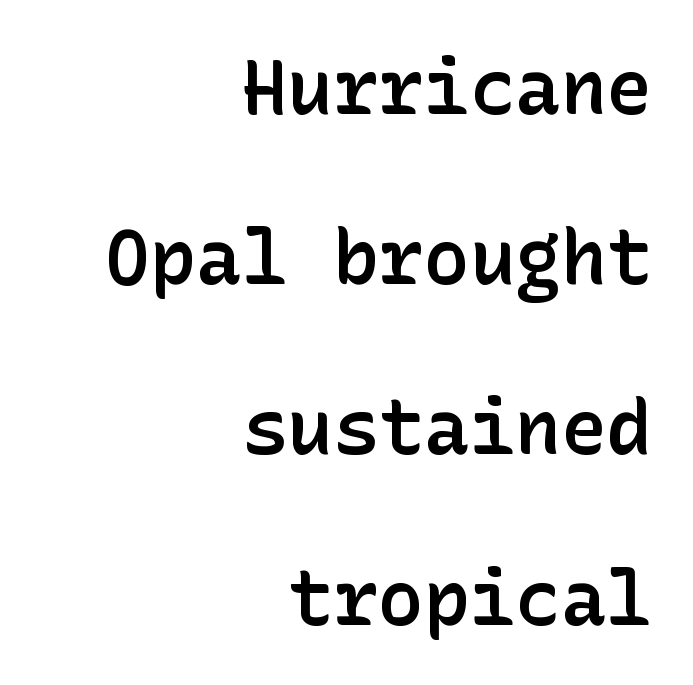
{"serif": "no", "italic": "no", "bold": "semi", "weight": "semibold", "width": "normal", "stroke_contrast": "low", "x_height": "medium", "underline": "no", "align": "right", "line_spacing": "loose", "line_spacing_ratio": 2.24, "letter_spacing": "normal", "letter_spacing_em": 0.0, "glyph_px": 76}
